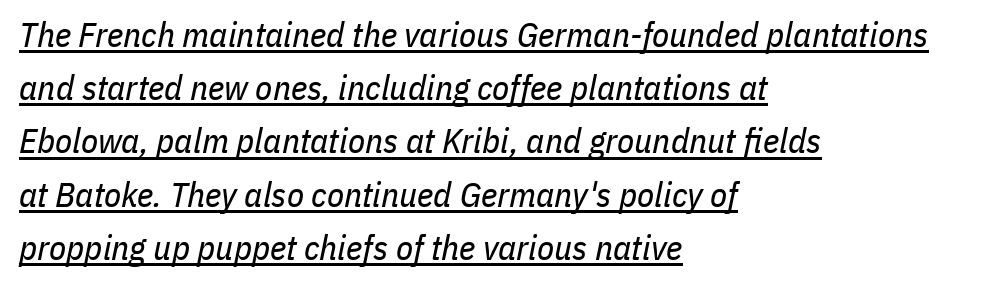
{"italic": "yes", "lean": "right", "slant_degrees": 11, "bold": "no", "weight": "regular", "width": "condensed", "stroke_contrast": "low", "x_height": "medium", "monospaced": "no", "underline": "yes", "align": "left", "line_spacing": "normal", "line_spacing_ratio": 1.52, "letter_spacing": "normal", "letter_spacing_em": 0.0, "glyph_px": 35}
